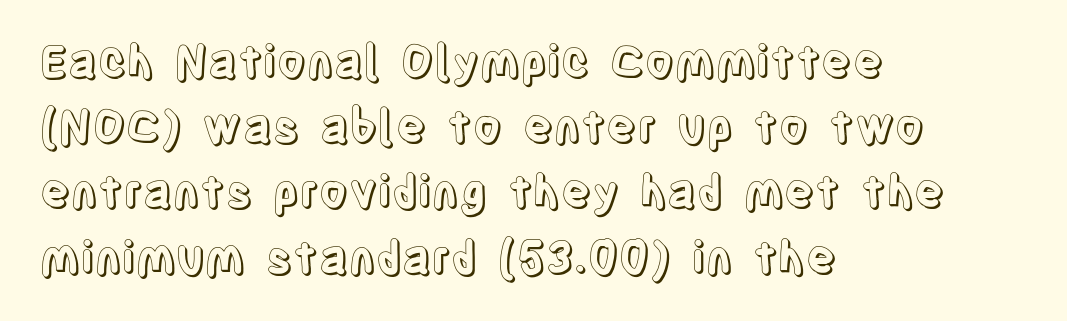
The image shows 45 px condensed type, upright; set left-aligned, normal line spacing (1.45x), normal letter spacing, not underlined; a large x-height.
